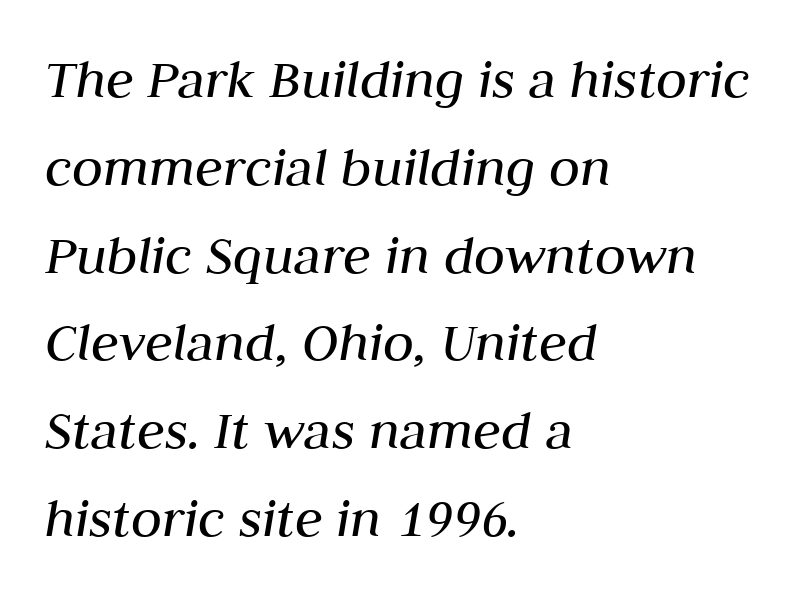
Q: Is the text bold? A: No.
Q: Is the text italic (slanted)? A: Yes, it leans right by about 10 degrees.
Q: Is the text underlined? A: No.
Q: How is the paragraph aligned? A: Left-aligned.
Q: Is the spacing between letters normal or unusually wide? A: Normal.
Q: Is the spacing between lines tight, normal or loose? A: Normal.
Q: Width (condensed, normal, or wide)? A: Normal.
Q: Stroke contrast? A: Medium.
Q: x-height? A: Medium.
Q: Monospaced? A: No.
